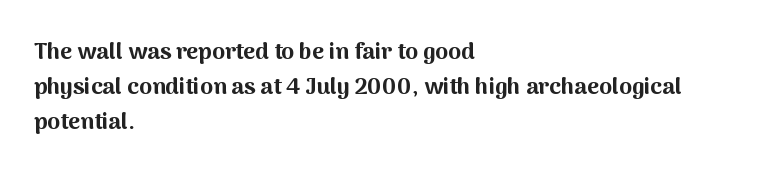
The image shows 23 px bold type, upright; set left-aligned, normal line spacing (1.52x), normal letter spacing, not underlined.
